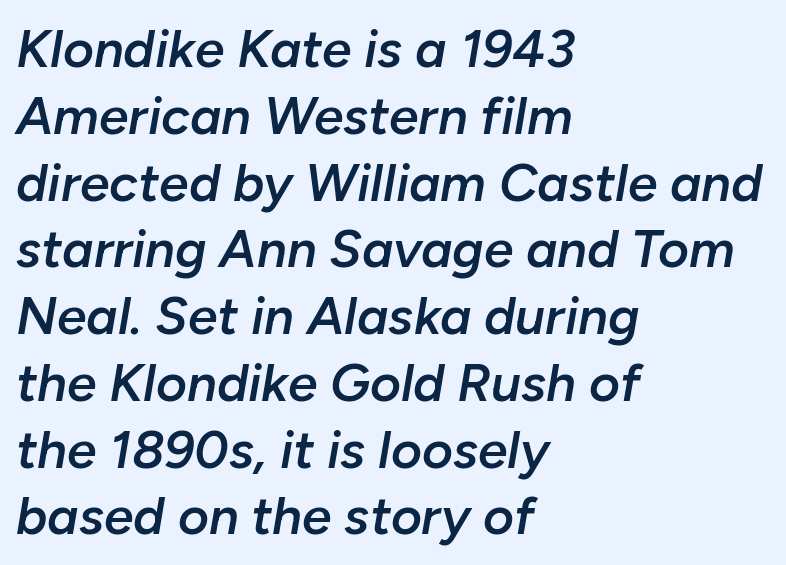
Q: Is the text bold? A: Semi-bold.
Q: Is the text italic (slanted)? A: Yes, it leans right by about 10 degrees.
Q: Is the text underlined? A: No.
Q: How is the paragraph aligned? A: Left-aligned.
Q: Is the spacing between letters normal or unusually wide? A: Normal.
Q: Is the spacing between lines tight, normal or loose? A: Normal.
Q: Width (condensed, normal, or wide)? A: Normal.
Q: Stroke contrast? A: Low.
Q: x-height? A: Medium.
Q: Monospaced? A: No.
